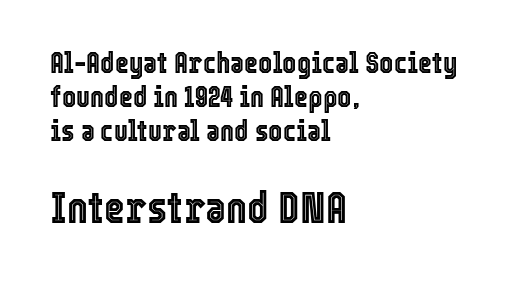
The image shows 45 px condensed type, upright; set left-aligned, tight line spacing (1.14x), normal letter spacing, not underlined; the second (bottom) block is 1.5x larger; a medium x-height.
